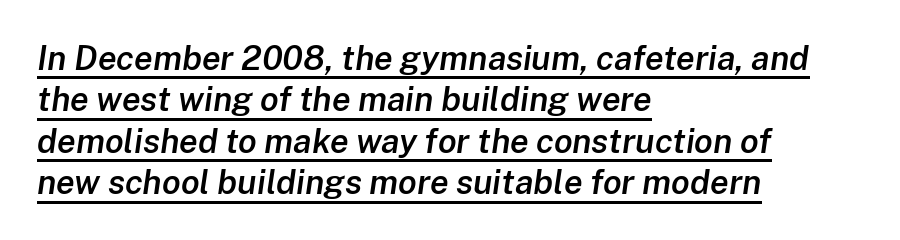
The image shows 34 px semibold type, italic (leaning right); set left-aligned, line spacing 1.22x, normal letter spacing, underlined; low stroke contrast and a medium x-height.
